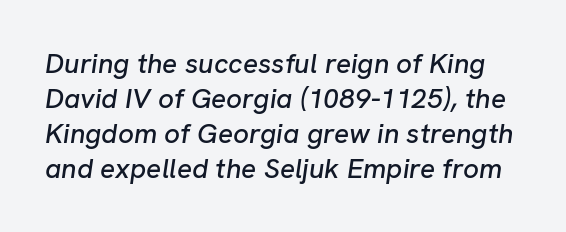
Looking at the ascenders, they clearly lean. The face used here is proportionally spaced, like ordinary book or web type. This block has exactly the height ordinary leading produces. Descenders hang freely into open space.
